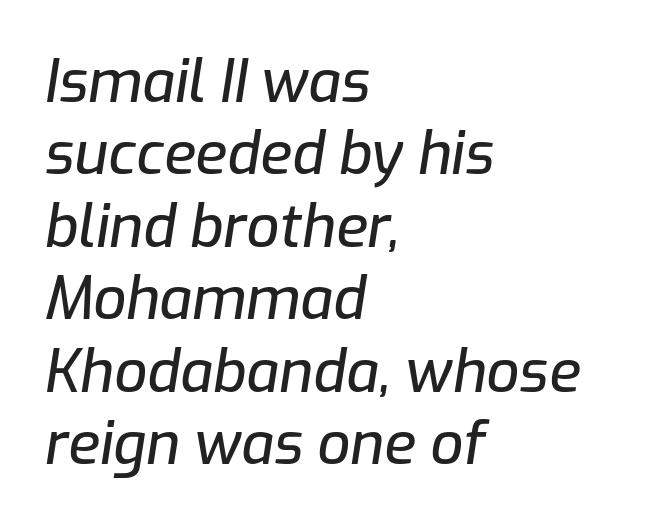
Q: Is the text italic (slanted)? A: Yes, it leans right by about 9 degrees.
Q: Is the text underlined? A: No.
Q: How is the paragraph aligned? A: Left-aligned.
Q: Is the spacing between letters normal or unusually wide? A: Normal.
Q: Is the spacing between lines tight, normal or loose? A: Normal.
Q: Width (condensed, normal, or wide)? A: Normal.
Q: Stroke contrast? A: Low.
Q: x-height? A: Medium.
Q: Monospaced? A: No.
